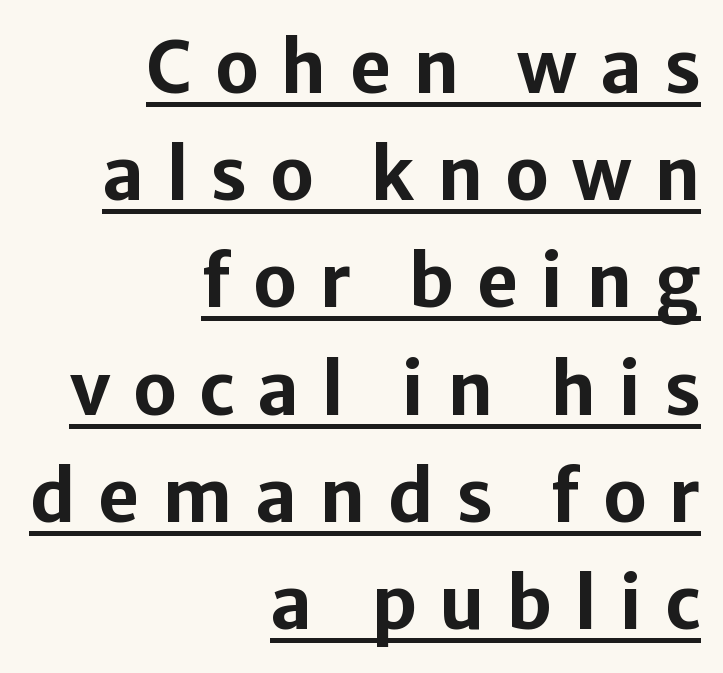
The image shows 71 px bold sans-serif type, upright; set right-aligned, normal line spacing (1.51x), unusually wide letter spacing (+0.32 em), underlined; low stroke contrast and a medium x-height.
